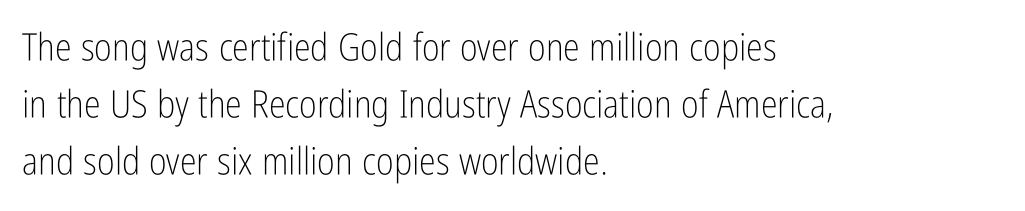
Is the type heavy? It reads as light-to-regular instead. The space between consecutive lines is moderate. Here the designer chose a conventional face with non-uniform glyph widths. Which margin do the lines hug? The left one — the right edge is uneven. Notice how the stems are strictly vertical — no italics here. Unmarked baselines from the first word to the last.
